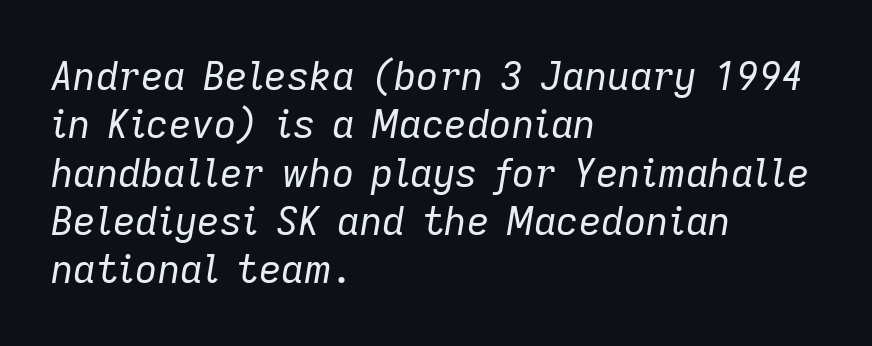
This sample has the flowing, uneven cadence of proportional lettering. One-word summary of the alignment: left. If you drew a line through each stem, it would be angled. Plain, unruled lines of type. Stroke thickness stays within the range of a standard reading face or lighter.
